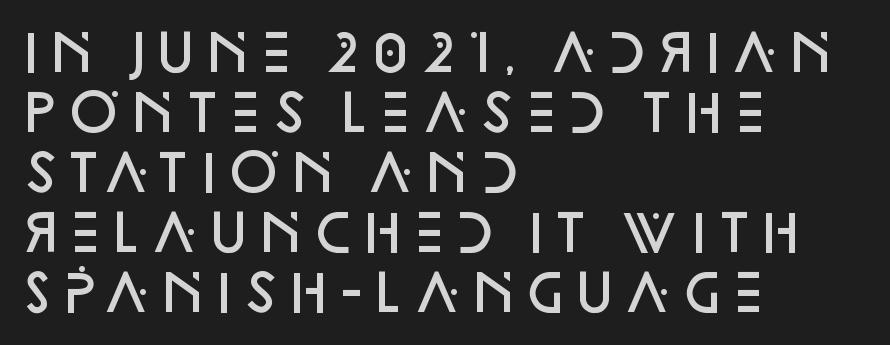
{"serif": "no", "italic": "no", "bold": "semi", "weight": "semibold", "width": "normal", "stroke_contrast": "low", "x_height": "large", "monospaced": "no", "underline": "no", "align": "left", "line_spacing_ratio": 1.2, "letter_spacing": "normal", "letter_spacing_em": 0.0, "glyph_px": 50}
